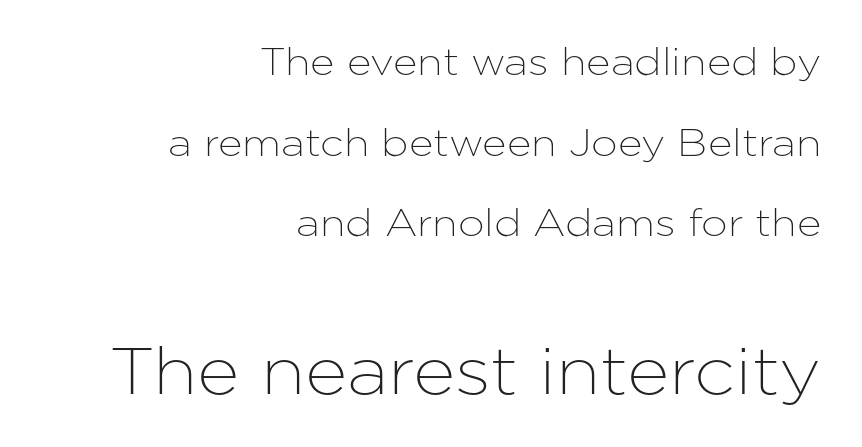
This sample uses an upright cut, with every glyph sitting square on the baseline. Proportional: the letters do not fall into vertical columns. Top chunk: small. Bottom chunk: large. In terms of leading, this rendering errs on the spacious side. The passage shown has conventional tracking throughout.
